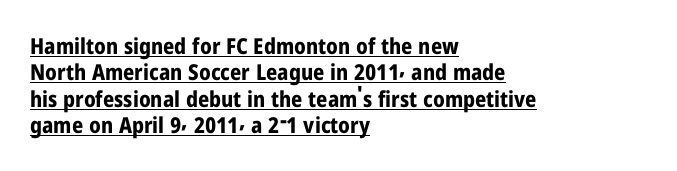
The image shows 22 px bold type, upright; set left-aligned, line spacing 1.2x, normal letter spacing, underlined.
